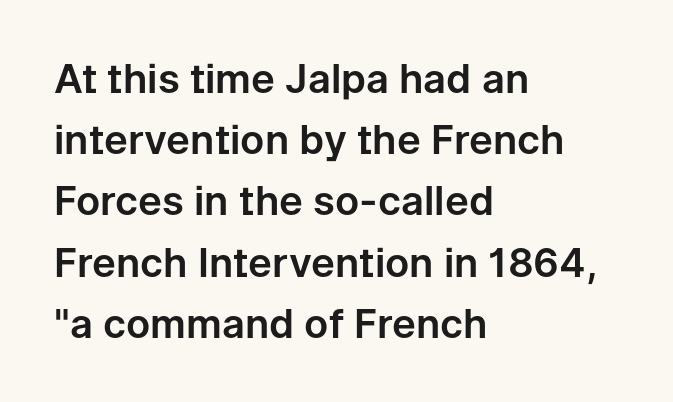
The image shows 40 px sans-serif type, upright; set left-aligned, normal line spacing (1.53x), normal letter spacing, not underlined; low stroke contrast and a medium x-height.
